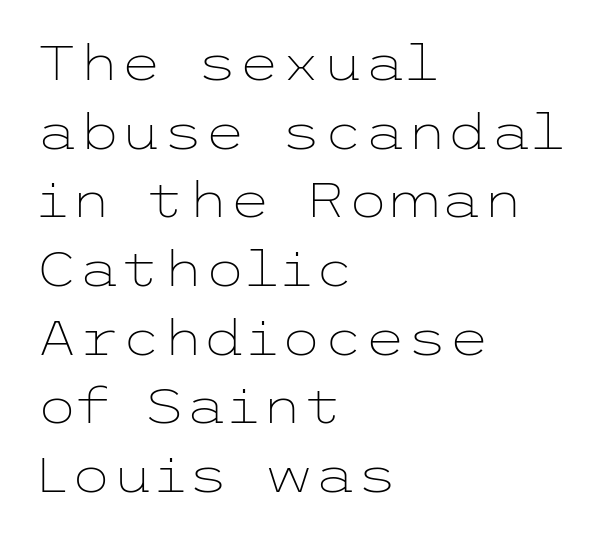
{"serif": "no", "italic": "no", "bold": "no", "weight": "light", "width": "wide", "stroke_contrast": "low", "x_height": "medium", "underline": "no", "align": "left", "line_spacing": "normal", "line_spacing_ratio": 1.43, "letter_spacing": "normal", "letter_spacing_em": 0.0, "glyph_px": 48}
